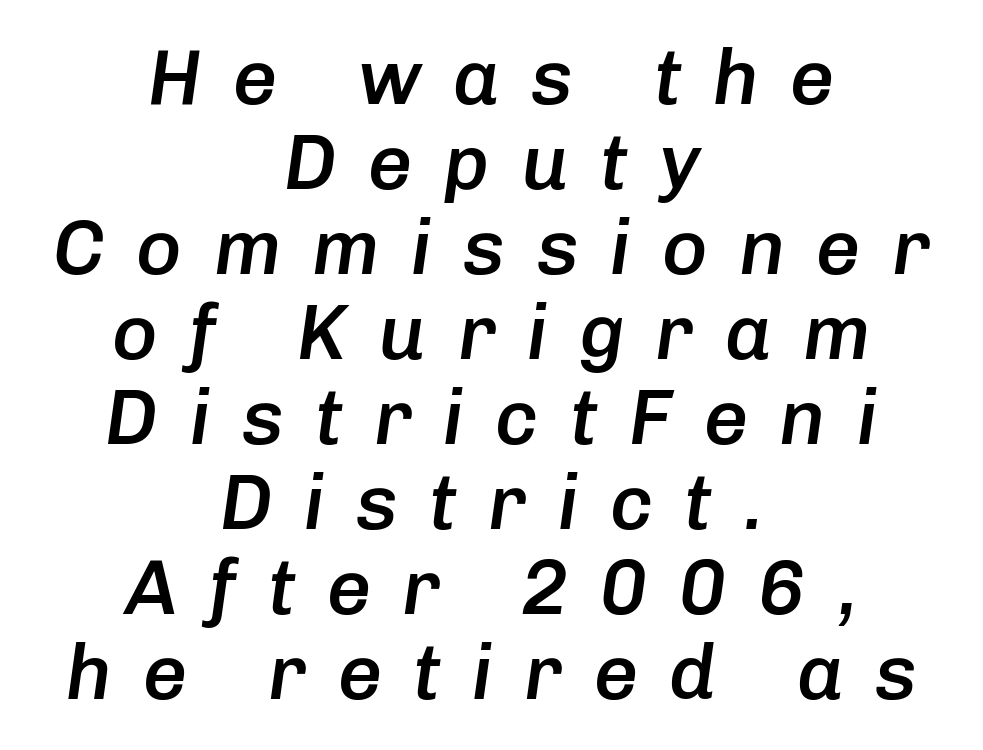
The image shows 78 px semibold type, italic (leaning right); set centered, tight line spacing (1.09x), unusually wide letter spacing (+0.4 em), not underlined; low stroke contrast and a medium x-height.
